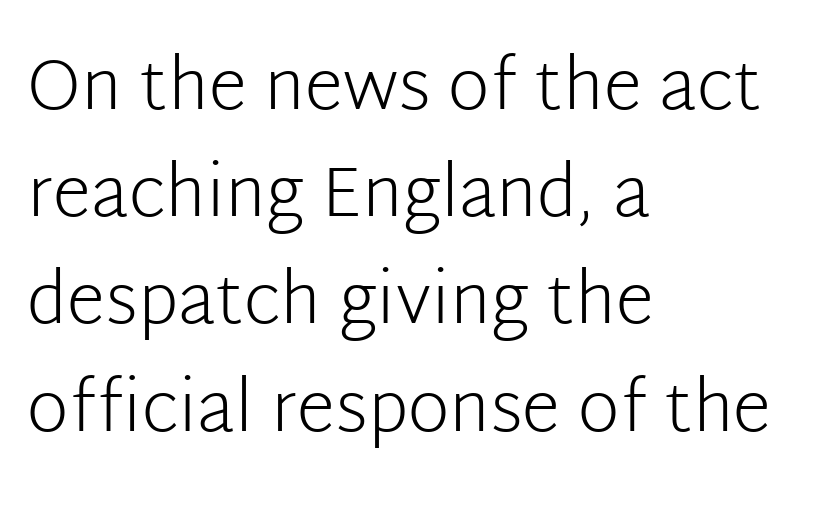
The specimen omits any rule beneath the text block's lines. Nothing unusual about the tracking: characters are spaced as the font intends. Classification — sans serif. Each line starts at the same left margin while the right side varies. On a weight scale, this lands at 450 or below. Ordinary non-slanted type is in use.
